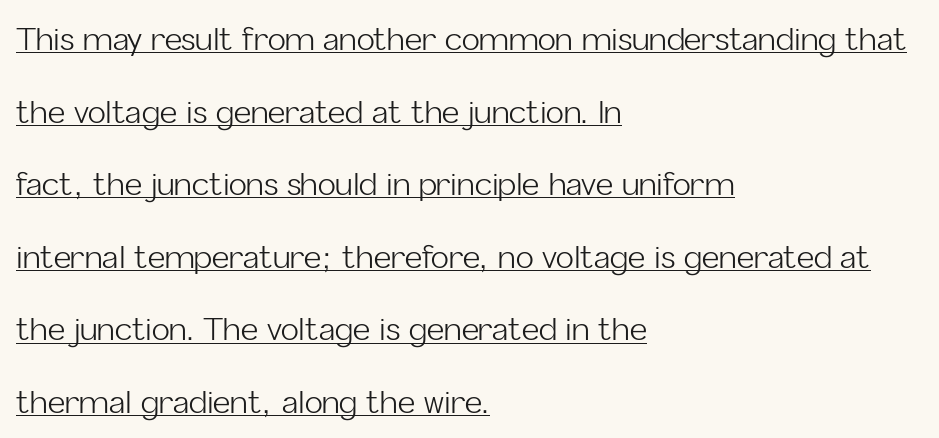
{"serif": "no", "italic": "no", "bold": "no", "weight": "light", "width": "normal", "stroke_contrast": "low", "x_height": "medium", "monospaced": "no", "underline": "yes", "align": "left", "line_spacing": "loose", "line_spacing_ratio": 2.42, "letter_spacing": "normal", "letter_spacing_em": 0.0, "glyph_px": 30}
